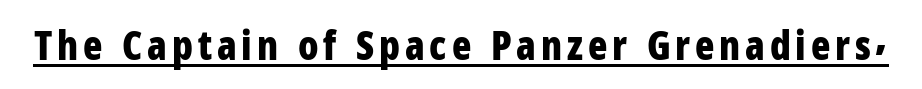
Q: Is the text bold? A: Yes.
Q: Is the text italic (slanted)? A: No, it is upright.
Q: Is the typeface a serif or a sans-serif typeface? A: Sans-serif.
Q: Is the text underlined? A: Yes.
Q: Width (condensed, normal, or wide)? A: Condensed.
Q: Stroke contrast? A: Low.
Q: x-height? A: Medium.
Q: Monospaced? A: No.
